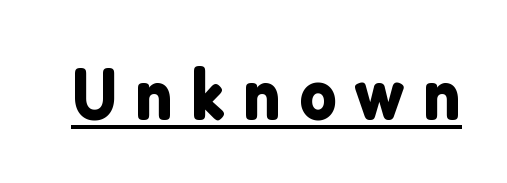
The image shows 74 px sans-serif type, upright; set unusually wide letter spacing (+0.24 em), underlined; low stroke contrast and a medium x-height.
